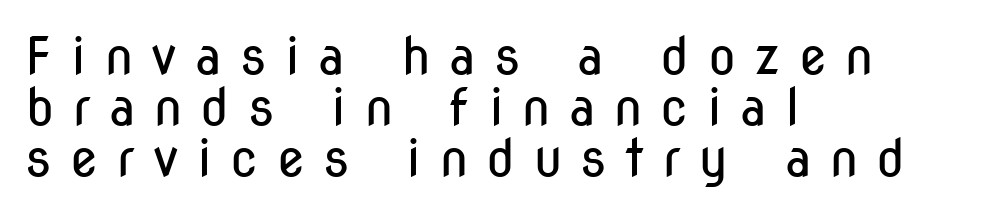
Q: Is the text bold? A: No.
Q: Is the text italic (slanted)? A: No, it is upright.
Q: Is the typeface a serif or a sans-serif typeface? A: Sans-serif.
Q: Is the text underlined? A: No.
Q: How is the paragraph aligned? A: Left-aligned.
Q: Is the spacing between letters normal or unusually wide? A: Unusually wide.
Q: Is the spacing between lines tight, normal or loose? A: Tight.
Q: Width (condensed, normal, or wide)? A: Condensed.
Q: Stroke contrast? A: Low.
Q: x-height? A: Medium.
Q: Monospaced? A: No.
